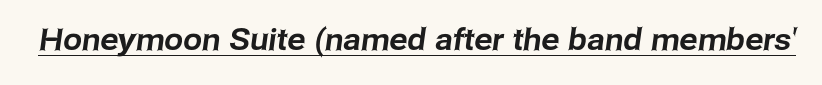
The image shows 30 px sans-serif type; set normal letter spacing, underlined; low stroke contrast and a medium x-height.
